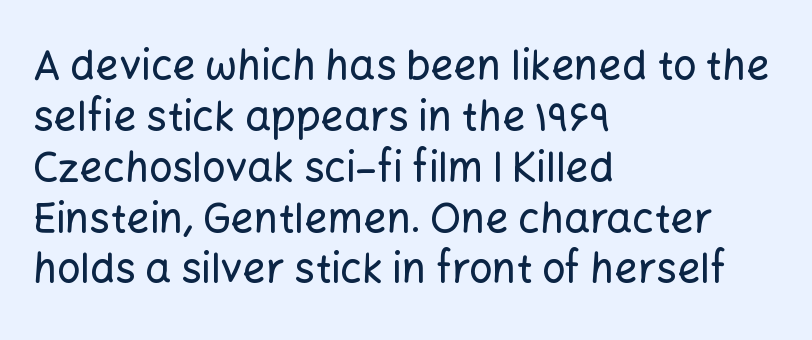
{"serif": "no", "italic": "no", "width": "normal", "stroke_contrast": "low", "x_height": "medium", "monospaced": "no", "underline": "no", "align": "left", "line_spacing_ratio": 1.24, "letter_spacing": "normal", "letter_spacing_em": 0.0, "glyph_px": 41}
